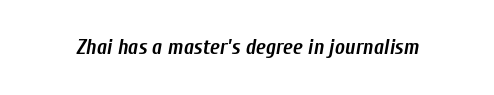
Q: Is the text bold? A: Yes.
Q: Is the text italic (slanted)? A: Yes, it leans right by about 10 degrees.
Q: Is the text underlined? A: No.
Q: Is the spacing between letters normal or unusually wide? A: Normal.
